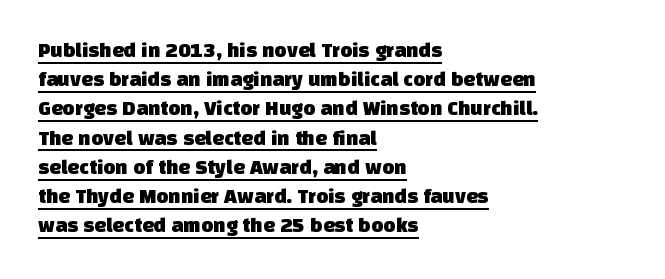
The image shows 21 px text type; set left-aligned, normal line spacing (1.39x), normal letter spacing, underlined.
